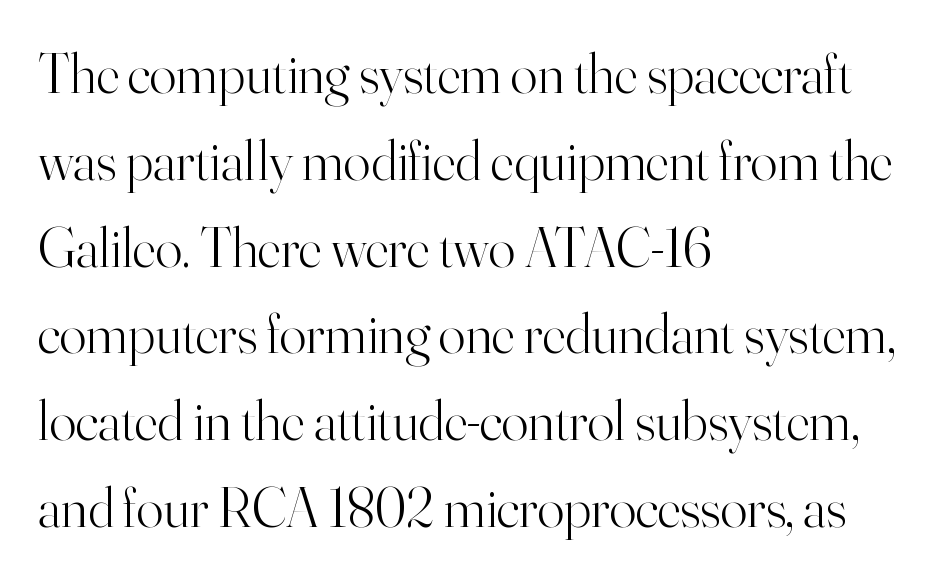
The image shows 56 px light serif type, upright; set left-aligned, normal line spacing (1.55x), normal letter spacing, not underlined; high stroke contrast and a small x-height.
